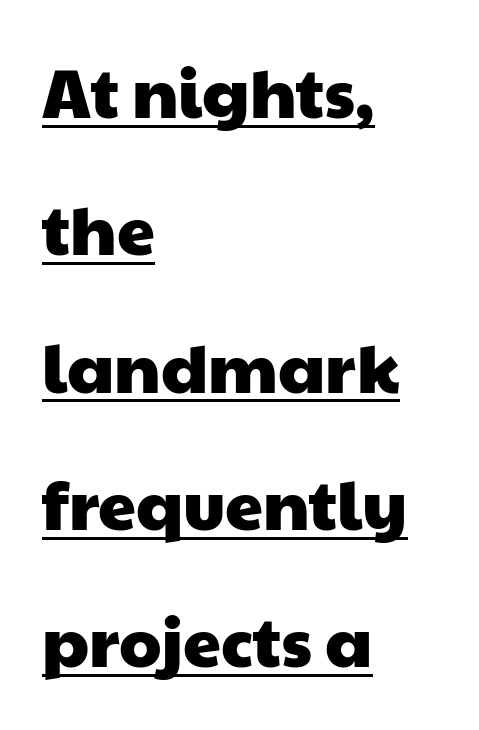
{"serif": "no", "width": "wide", "stroke_contrast": "low", "x_height": "medium", "monospaced": "no", "underline": "yes", "align": "left", "line_spacing": "loose", "line_spacing_ratio": 2.02, "letter_spacing": "normal", "letter_spacing_em": 0.0, "glyph_px": 68}
